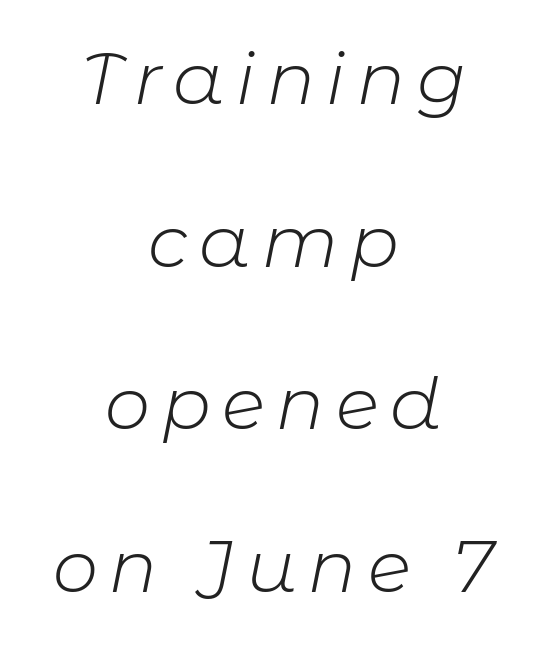
{"italic": "yes", "lean": "right", "slant_degrees": 11, "bold": "no", "weight": "light", "width": "normal", "stroke_contrast": "low", "x_height": "medium", "monospaced": "no", "underline": "no", "align": "center", "line_spacing": "loose", "line_spacing_ratio": 2.26, "glyph_px": 72}
